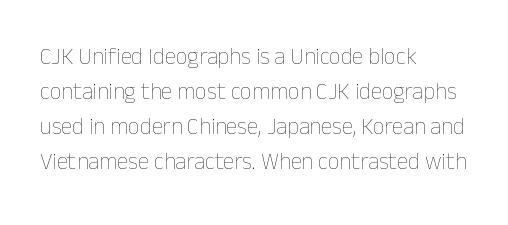
Q: Is the text bold? A: No.
Q: Is the text italic (slanted)? A: No, it is upright.
Q: Is the text underlined? A: No.
Q: How is the paragraph aligned? A: Left-aligned.
Q: Is the spacing between letters normal or unusually wide? A: Normal.
Q: Is the spacing between lines tight, normal or loose? A: Normal.
